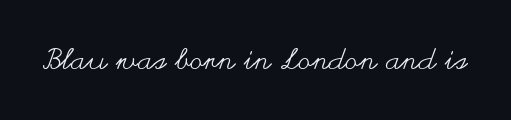
The image shows 29 px regular-weight, wide type; set normal letter spacing, not underlined; medium stroke contrast and a small x-height.
